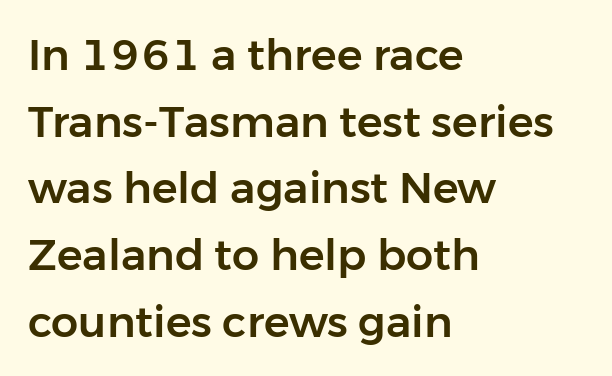
Q: Is the text italic (slanted)? A: No, it is upright.
Q: Is the typeface a serif or a sans-serif typeface? A: Sans-serif.
Q: Is the text underlined? A: No.
Q: How is the paragraph aligned? A: Left-aligned.
Q: Is the spacing between letters normal or unusually wide? A: Normal.
Q: Is the spacing between lines tight, normal or loose? A: Normal.
Q: Width (condensed, normal, or wide)? A: Normal.
Q: Stroke contrast? A: Low.
Q: x-height? A: Medium.
Q: Monospaced? A: No.
